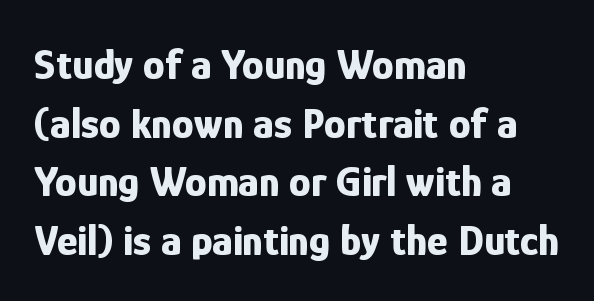
{"serif": "no", "italic": "no", "bold": "yes", "weight": "bold", "width": "condensed", "stroke_contrast": "low", "x_height": "medium", "monospaced": "no", "underline": "no", "align": "left", "line_spacing": "normal", "line_spacing_ratio": 1.33, "letter_spacing": "normal", "letter_spacing_em": 0.0, "glyph_px": 44}
